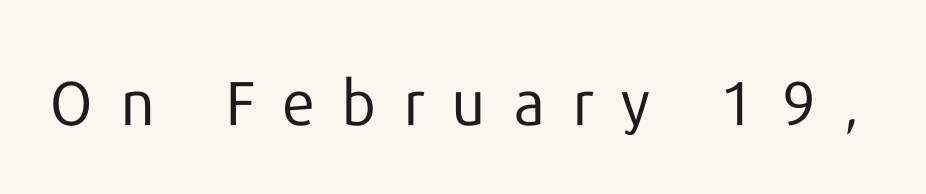
{"serif": "no", "italic": "no", "bold": "no", "weight": "regular", "width": "normal", "stroke_contrast": "low", "x_height": "medium", "monospaced": "no", "underline": "no", "letter_spacing": "wide", "letter_spacing_em": 0.44, "glyph_px": 62}
